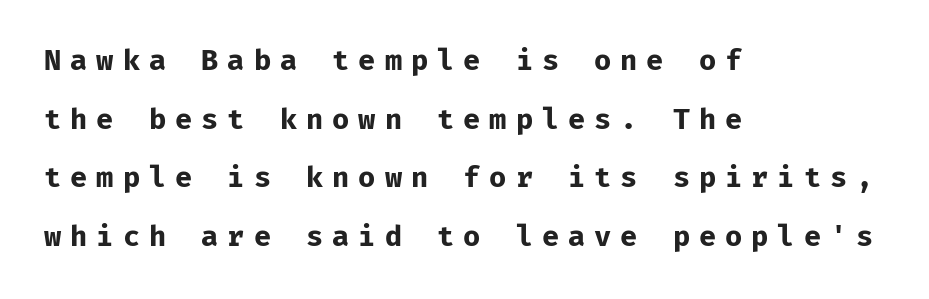
{"serif": "no", "italic": "no", "bold": "yes", "weight": "bold", "width": "normal", "stroke_contrast": "low", "x_height": "medium", "underline": "no", "align": "left", "line_spacing": "loose", "line_spacing_ratio": 2.09, "letter_spacing": "wide", "letter_spacing_em": 0.32, "glyph_px": 28}
